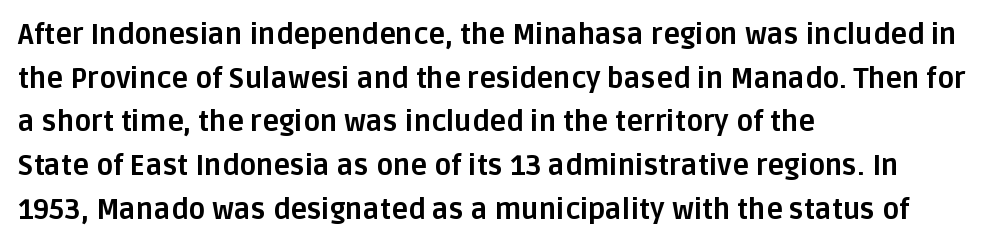
The image shows 28 px bold sans-serif type, upright; set left-aligned, normal line spacing (1.56x), normal letter spacing, not underlined; low stroke contrast and a large x-height.
